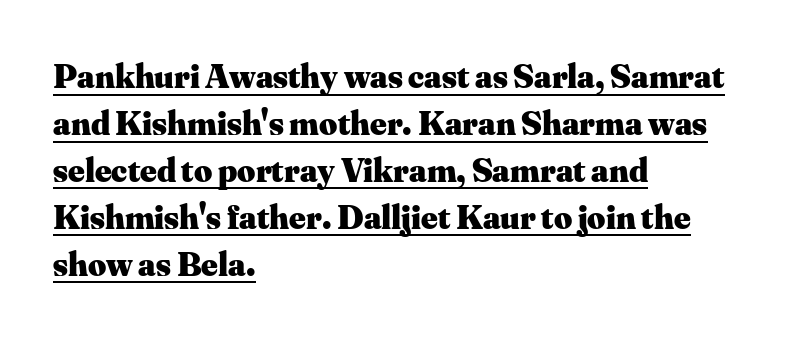
Posture: vertical. Compared with typical paragraphs, the rows here are spaced about the same. These characters rest on top of a visible drawn line. The rag falls on the right side of this text block. This sample has the flowing, uneven cadence of proportional lettering.
